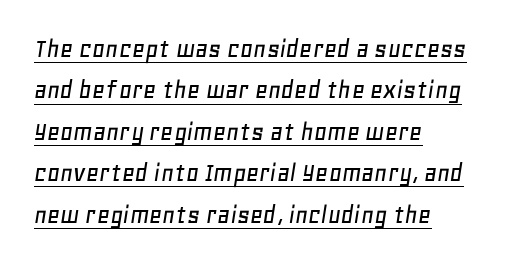
{"italic": "yes", "lean": "right", "slant_degrees": 11, "width": "normal", "stroke_contrast": "low", "x_height": "large", "monospaced": "no", "underline": "yes", "align": "left", "line_spacing": "normal", "line_spacing_ratio": 1.48, "letter_spacing": "normal", "letter_spacing_em": 0.0, "glyph_px": 28}
